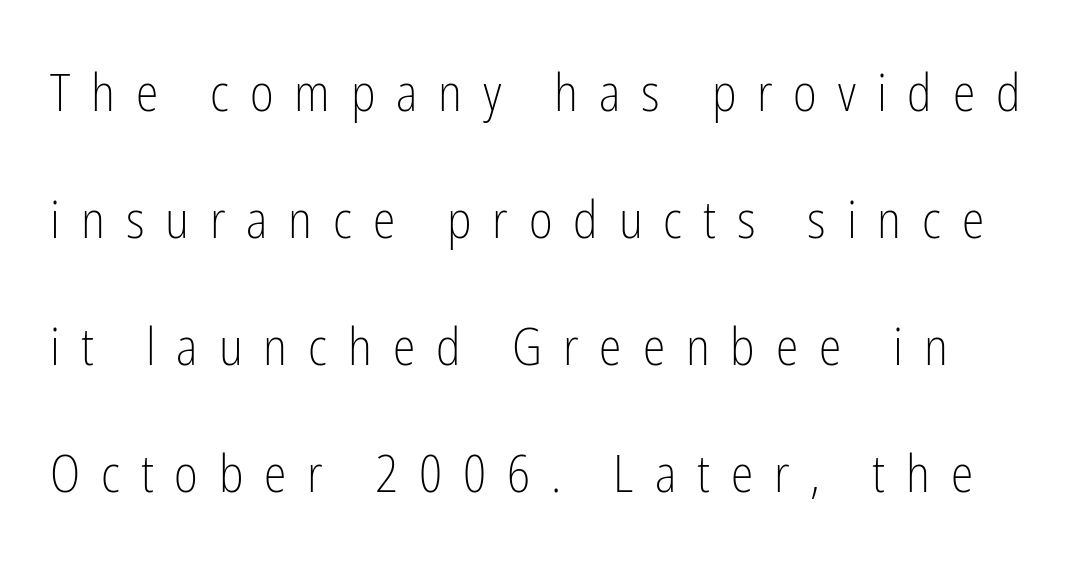
Ink coverage per letter is moderate at most. In terms of posture, this sample is upright. Inter-character spacing is expanded well beyond the font's built-in metrics. Do the characters align in a grid? No, the font is proportional. If you measured baseline to baseline, you'd find a long distance.
